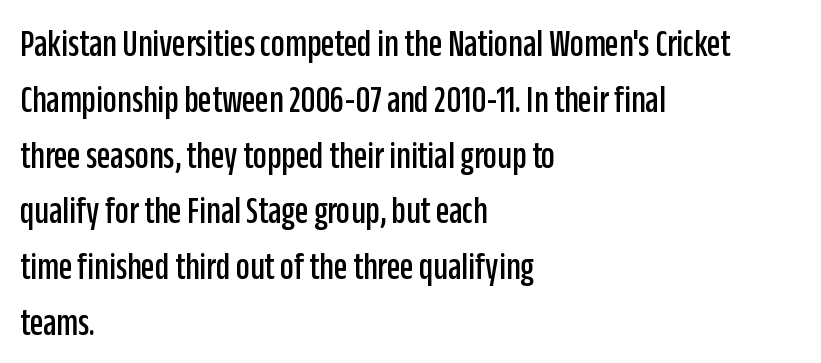
You could call the tracking neutral — neither tight nor loose. The passage shown is typed in a proportional face where columns would drift. The ragged edge is on the right, which tells us the setting is flush left. Just letters on the line, the space beneath them empty. The text was rendered using a sans face with plain stroke endings. Characters remain perfectly vertical along every line.
